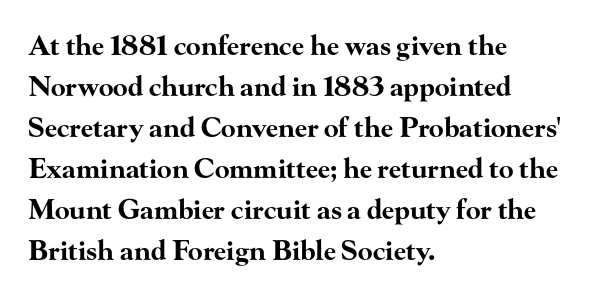
Q: Is the text bold? A: Yes.
Q: Is the text italic (slanted)? A: No, it is upright.
Q: Is the text underlined? A: No.
Q: How is the paragraph aligned? A: Left-aligned.
Q: Is the spacing between letters normal or unusually wide? A: Normal.
Q: Is the spacing between lines tight, normal or loose? A: Normal.
